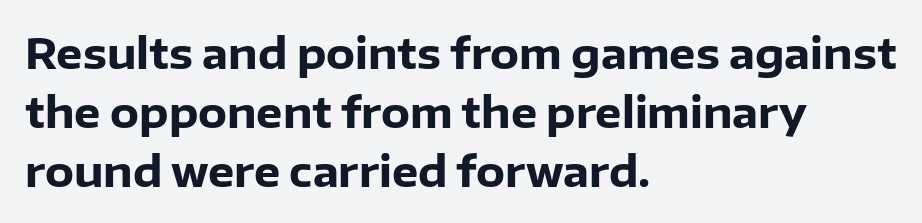
Q: Is the text bold? A: Yes.
Q: Is the text italic (slanted)? A: No, it is upright.
Q: Is the typeface a serif or a sans-serif typeface? A: Sans-serif.
Q: Is the text underlined? A: No.
Q: How is the paragraph aligned? A: Left-aligned.
Q: Is the spacing between letters normal or unusually wide? A: Normal.
Q: Is the spacing between lines tight, normal or loose? A: Normal.
Q: Width (condensed, normal, or wide)? A: Normal.
Q: Stroke contrast? A: Low.
Q: x-height? A: Medium.
Q: Monospaced? A: No.
